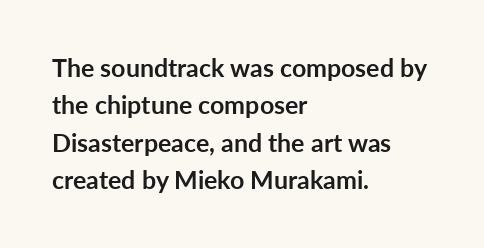
Q: Is the text bold? A: Yes.
Q: Is the text italic (slanted)? A: No, it is upright.
Q: Is the text underlined? A: No.
Q: How is the paragraph aligned? A: Left-aligned.
Q: Is the spacing between letters normal or unusually wide? A: Normal.
Q: Is the spacing between lines tight, normal or loose? A: Normal.
